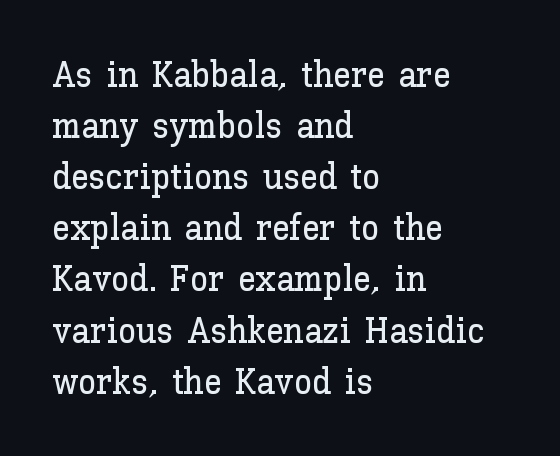
{"italic": "no", "width": "normal", "stroke_contrast": "low", "x_height": "medium", "monospaced": "no", "underline": "no", "align": "left", "line_spacing": "normal", "line_spacing_ratio": 1.42, "letter_spacing": "normal", "letter_spacing_em": 0.0, "glyph_px": 36}
